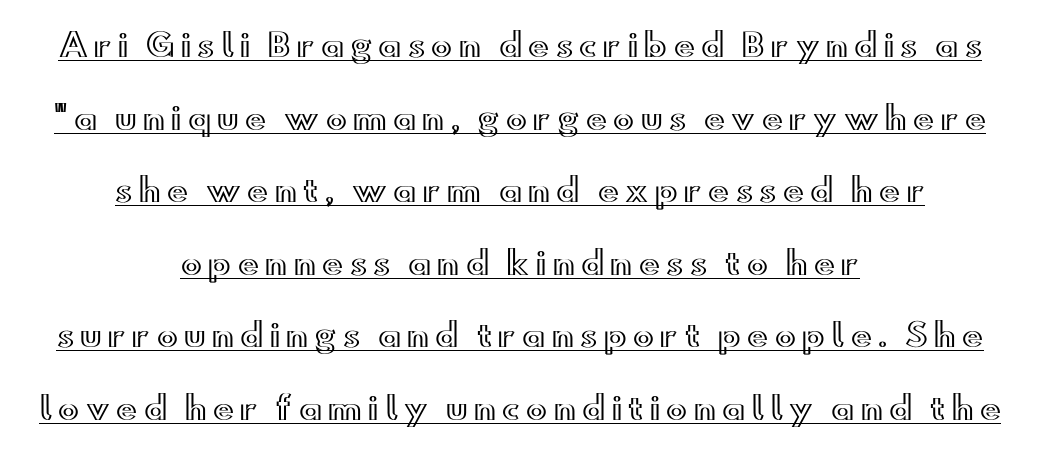
Q: Is the text italic (slanted)? A: No, it is upright.
Q: Is the text underlined? A: Yes.
Q: How is the paragraph aligned? A: Centered.
Q: Is the spacing between letters normal or unusually wide? A: Unusually wide.
Q: Is the spacing between lines tight, normal or loose? A: Loose.
Q: Width (condensed, normal, or wide)? A: Wide.
Q: x-height? A: Small.
Q: Monospaced? A: No.
